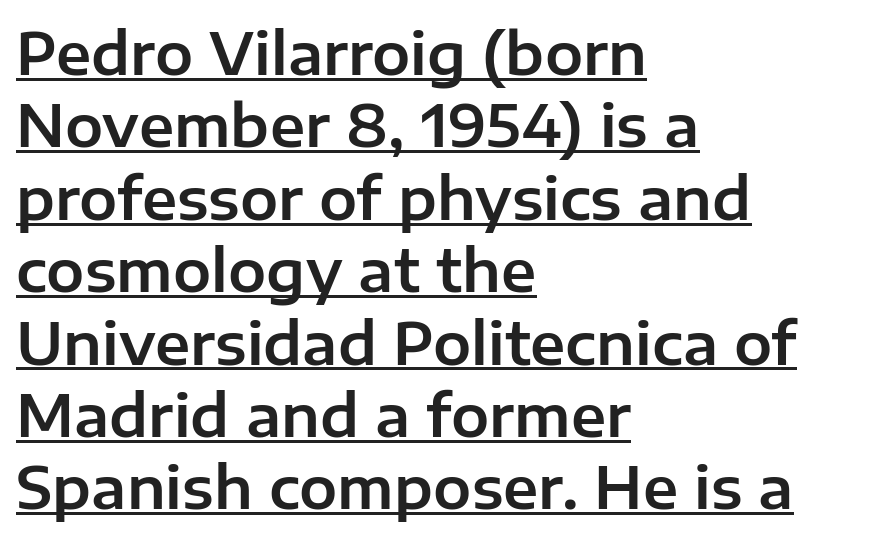
Q: Is the text italic (slanted)? A: No, it is upright.
Q: Is the typeface a serif or a sans-serif typeface? A: Sans-serif.
Q: Is the text underlined? A: Yes.
Q: How is the paragraph aligned? A: Left-aligned.
Q: Is the spacing between letters normal or unusually wide? A: Normal.
Q: Is the spacing between lines tight, normal or loose? A: Normal.
Q: Width (condensed, normal, or wide)? A: Normal.
Q: Stroke contrast? A: Low.
Q: x-height? A: Medium.
Q: Monospaced? A: No.
